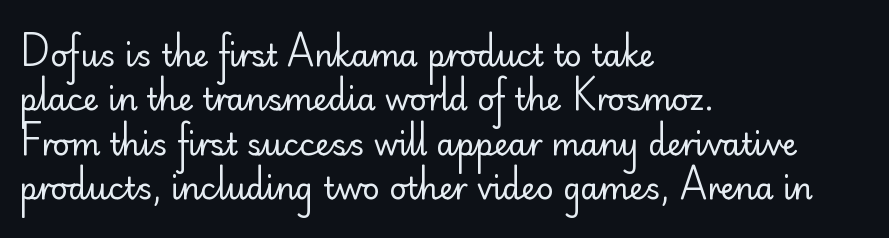
Q: Is the text bold? A: No.
Q: Is the text italic (slanted)? A: No, it is upright.
Q: Is the typeface a serif or a sans-serif typeface? A: Sans-serif.
Q: Is the text underlined? A: No.
Q: How is the paragraph aligned? A: Left-aligned.
Q: Is the spacing between letters normal or unusually wide? A: Normal.
Q: Is the spacing between lines tight, normal or loose? A: Normal.
Q: Width (condensed, normal, or wide)? A: Normal.
Q: Stroke contrast? A: Low.
Q: x-height? A: Small.
Q: Monospaced? A: No.
